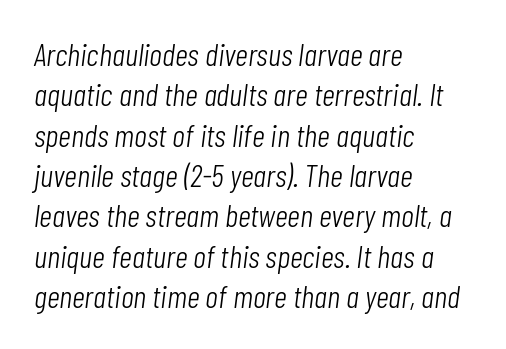
{"italic": "yes", "lean": "right", "slant_degrees": 7, "bold": "no", "weight": "light", "width": "condensed", "stroke_contrast": "low", "x_height": "medium", "monospaced": "no", "underline": "no", "align": "left", "line_spacing": "normal", "line_spacing_ratio": 1.26, "letter_spacing": "normal", "letter_spacing_em": 0.0, "glyph_px": 32}
